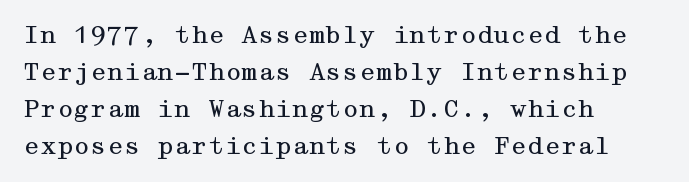
The image shows 24 px text type, upright; set left-aligned, normal line spacing (1.54x), normal letter spacing, not underlined.
